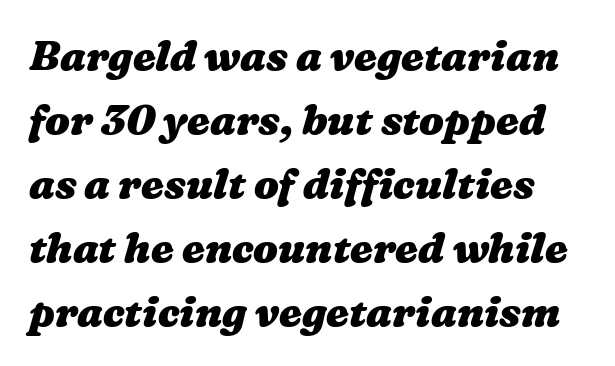
Q: Is the text bold? A: Yes.
Q: Is the text underlined? A: No.
Q: Is the spacing between letters normal or unusually wide? A: Normal.
Q: Is the spacing between lines tight, normal or loose? A: Normal.
Q: Width (condensed, normal, or wide)? A: Wide.
Q: Stroke contrast? A: Medium.
Q: x-height? A: Medium.
Q: Monospaced? A: No.
